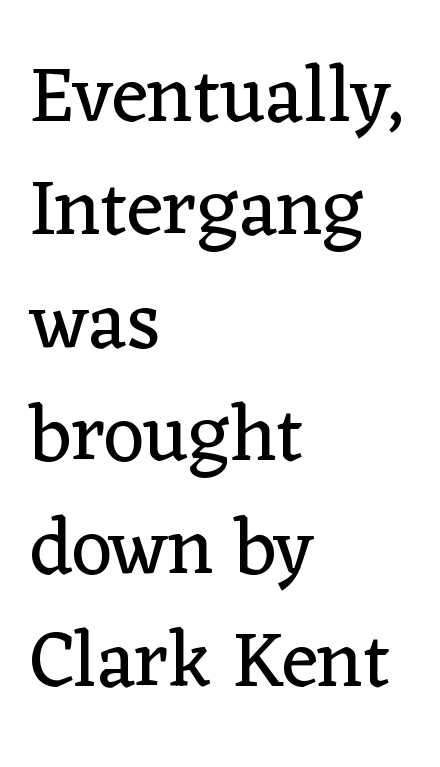
{"serif": "yes", "italic": "no", "bold": "no", "weight": "regular", "width": "normal", "stroke_contrast": "low", "x_height": "medium", "monospaced": "no", "underline": "no", "align": "left", "line_spacing": "normal", "line_spacing_ratio": 1.43, "letter_spacing": "normal", "letter_spacing_em": 0.0, "glyph_px": 79}
